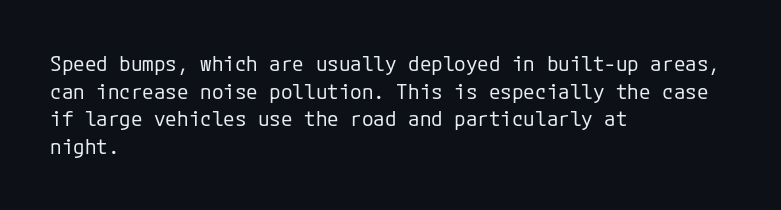
Q: Is the text bold? A: No.
Q: Is the text italic (slanted)? A: No, it is upright.
Q: Is the text underlined? A: No.
Q: How is the paragraph aligned? A: Left-aligned.
Q: Is the spacing between letters normal or unusually wide? A: Normal.
Q: Is the spacing between lines tight, normal or loose? A: Normal.
